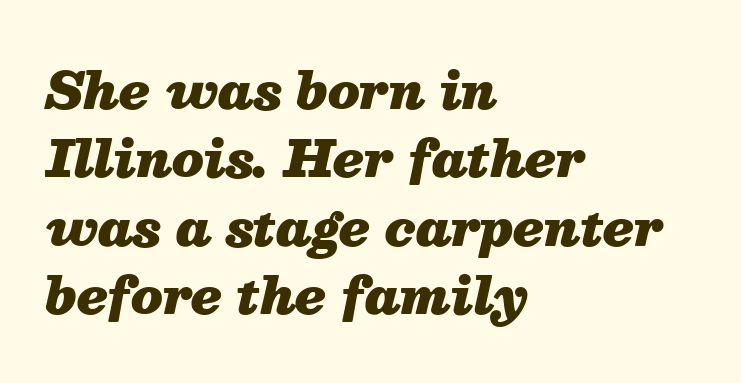
Q: Is the text bold? A: Yes.
Q: Is the text italic (slanted)? A: Yes, it leans right by about 13 degrees.
Q: Is the text underlined? A: No.
Q: How is the paragraph aligned? A: Left-aligned.
Q: Is the spacing between letters normal or unusually wide? A: Normal.
Q: Is the spacing between lines tight, normal or loose? A: Normal.
Q: Width (condensed, normal, or wide)? A: Normal.
Q: Stroke contrast? A: Medium.
Q: x-height? A: Medium.
Q: Monospaced? A: No.
